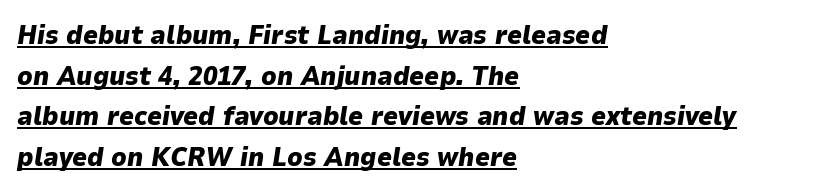
Yep, that's italic — everything's leaning. Compared with undecorated copy, this sample adds a rule below the words. How heavy is the stroke? Heavy — this is a bold. The face used here is rendered with its standard letterfit. Each new line begins a customary step beneath the previous one.
